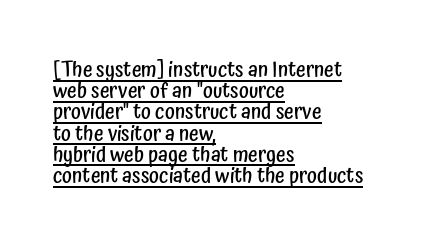
{"italic": "no", "bold": "semi", "underline": "yes", "align": "left", "line_spacing": "tight", "line_spacing_ratio": 1.01, "letter_spacing": "normal", "letter_spacing_em": 0.0, "glyph_px": 21}
